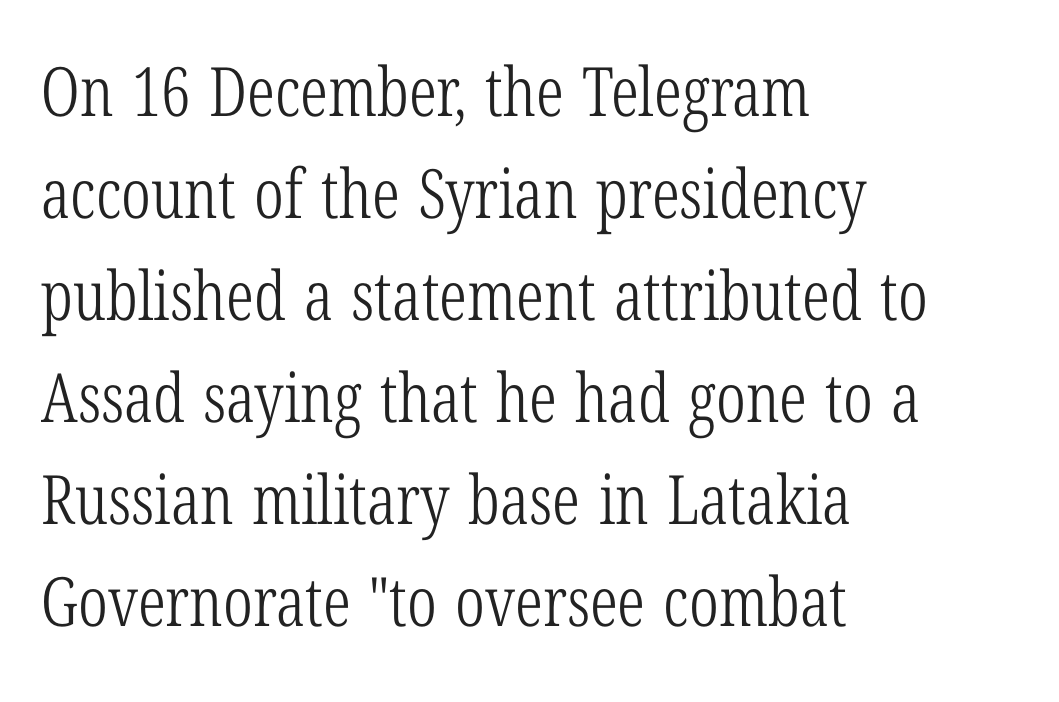
{"serif": "yes", "italic": "no", "bold": "no", "weight": "light", "width": "condensed", "stroke_contrast": "low", "x_height": "medium", "monospaced": "no", "underline": "no", "align": "left", "line_spacing": "normal", "line_spacing_ratio": 1.5, "letter_spacing": "normal", "letter_spacing_em": 0.0, "glyph_px": 68}
